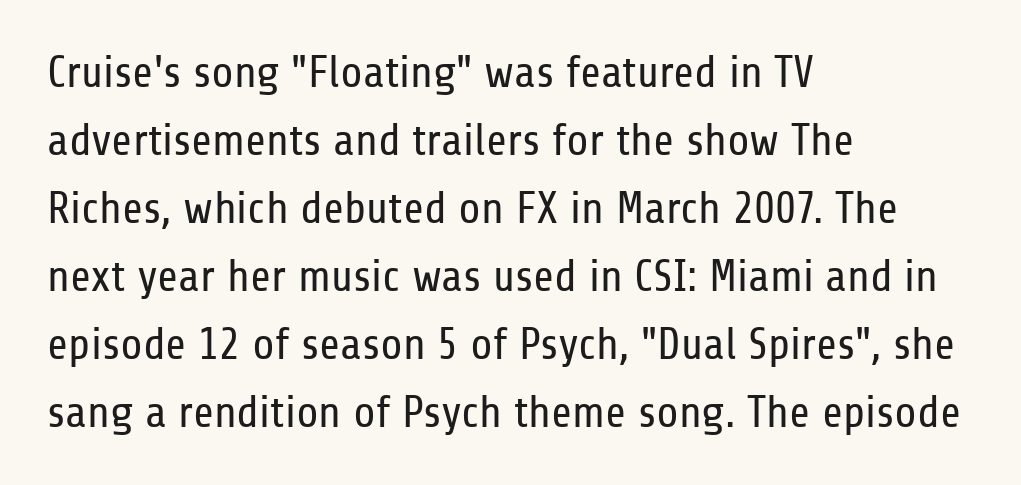
{"serif": "no", "italic": "no", "bold": "no", "weight": "regular", "width": "condensed", "stroke_contrast": "low", "x_height": "medium", "monospaced": "no", "underline": "no", "align": "left", "line_spacing": "normal", "line_spacing_ratio": 1.51, "letter_spacing": "normal", "letter_spacing_em": 0.0, "glyph_px": 45}
